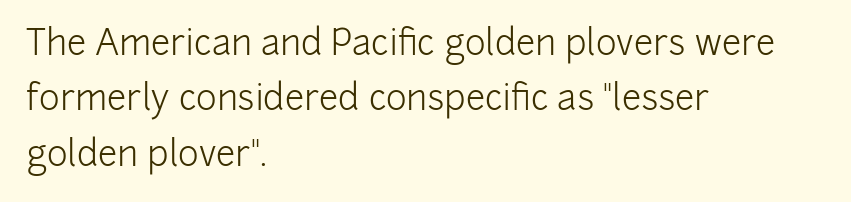
The image shows 35 px light sans-serif type, upright; set left-aligned, normal line spacing (1.58x), normal letter spacing, not underlined; low stroke contrast and a medium x-height.
